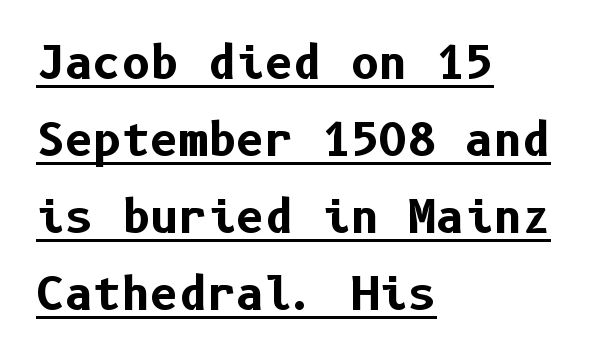
The image shows 44 px bold sans-serif type, upright; set left-aligned, line spacing 1.75x, normal letter spacing, underlined; low stroke contrast and a medium x-height.
